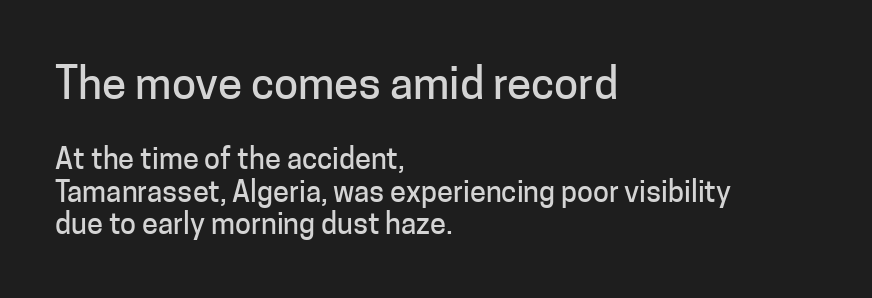
{"serif": "no", "italic": "no", "width": "normal", "stroke_contrast": "low", "x_height": "medium", "monospaced": "no", "underline": "no", "align": "left", "line_spacing": "tight", "line_spacing_ratio": 1.13, "letter_spacing": "normal", "letter_spacing_em": 0.0, "larger_block": "first", "size_ratio": 1.52, "glyph_px": 44}
